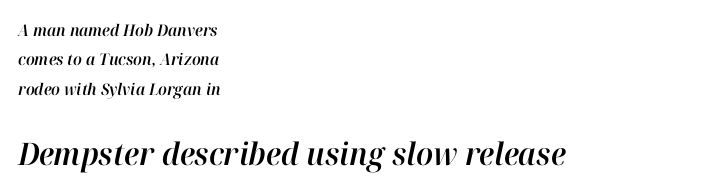
When letters slant like this, we call the style italic. What stands out about the letter spacing? Nothing — it is the standard amount. The letters advance in unequal steps, a hallmark of proportional type. Compare the two chunks: the lower has the greater cap height. Has an underline been added? It has not.
